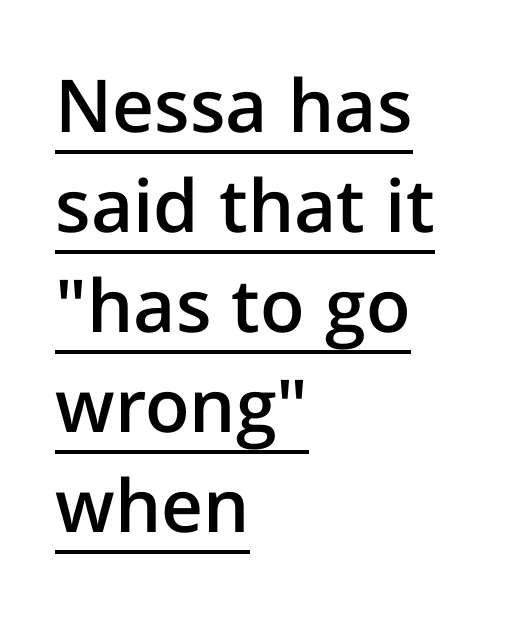
The image shows 73 px semibold sans-serif type, upright; set left-aligned, normal line spacing (1.37x), normal letter spacing, underlined; low stroke contrast and a medium x-height.
